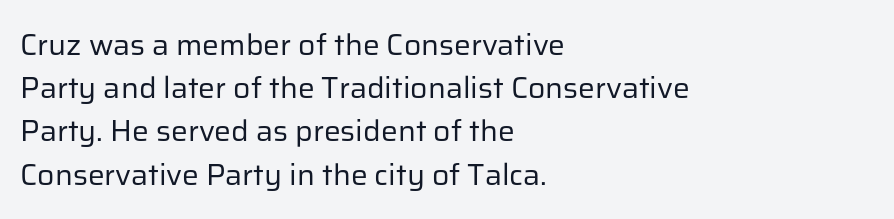
Nope, not italic — everything's standing straight. The rendering shows plain stroke endings on the letterforms — a sans-serif design. Evenly set lines give the paragraph a standard silhouette. Letters rest on an invisible, unmarked baseline.
